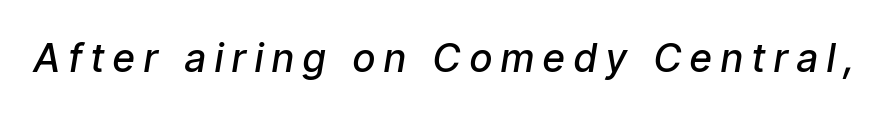
{"italic": "yes", "lean": "right", "slant_degrees": 9, "bold": "semi", "weight": "semibold", "width": "condensed", "stroke_contrast": "low", "x_height": "medium", "monospaced": "no", "underline": "no", "letter_spacing": "wide", "letter_spacing_em": 0.24, "glyph_px": 39}
